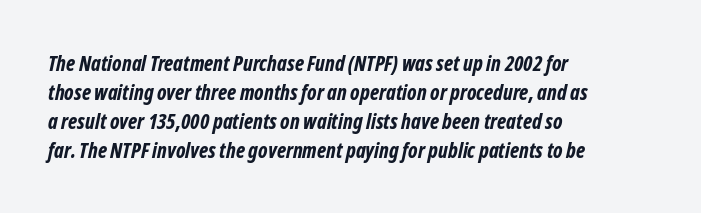
A clean baseline with only descenders dipping below it. The sample has been set heavy, in full bold. Evenly set lines give the paragraph a standard silhouette. This rendering leaves character spacing at its baseline value. Notice how the passage keeps a crisp vertical edge on the left only.
